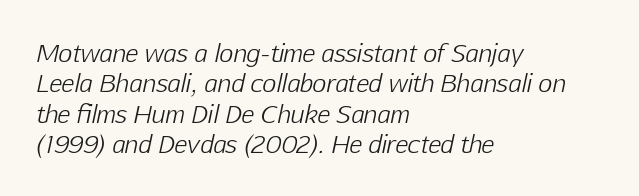
Designer's note — italics engaged. Short note: letters normally spaced. The typesetting does not lean heavy: it is not bold. This rendering features lettering with no underline. The typesetter chose a ragged-right arrangement here. Notice how descenders clear the ascenders below comfortably — that's standard leading.
